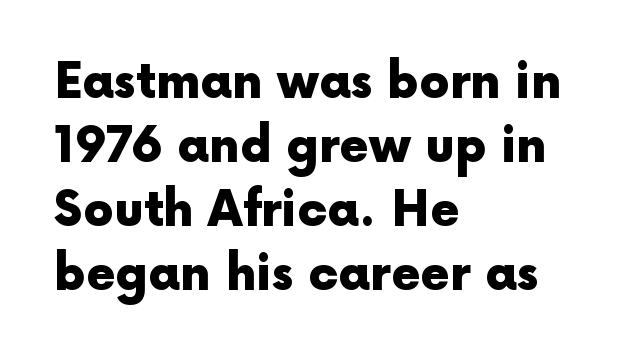
{"serif": "no", "italic": "no", "bold": "yes", "weight": "heavy", "width": "normal", "x_height": "medium", "monospaced": "no", "underline": "no", "align": "left", "line_spacing": "normal", "line_spacing_ratio": 1.33, "letter_spacing": "normal", "letter_spacing_em": 0.0, "glyph_px": 48}
